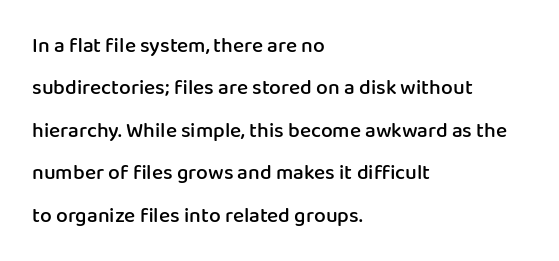
Ascenders rise straight up at ninety degrees. These lines are set flush left with a ragged right edge. These lines carry some extra weight — a demibold, not a full bold. Observe the ordinary spacing: letters are neighbours, not strangers. The foot of each line stays bare and open. Rows of type keep a wide berth in the vertical direction.
